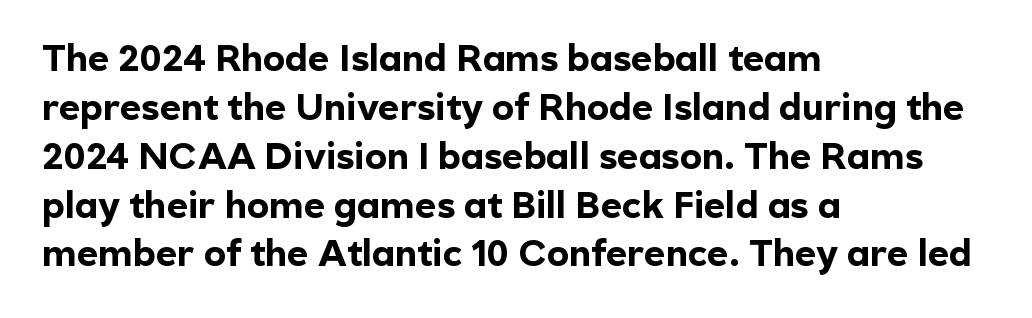
Q: Is the text bold? A: Yes.
Q: Is the text italic (slanted)? A: No, it is upright.
Q: Is the typeface a serif or a sans-serif typeface? A: Sans-serif.
Q: Is the text underlined? A: No.
Q: How is the paragraph aligned? A: Left-aligned.
Q: Is the spacing between letters normal or unusually wide? A: Normal.
Q: Is the spacing between lines tight, normal or loose? A: Normal.
Q: Width (condensed, normal, or wide)? A: Normal.
Q: x-height? A: Medium.
Q: Monospaced? A: No.
